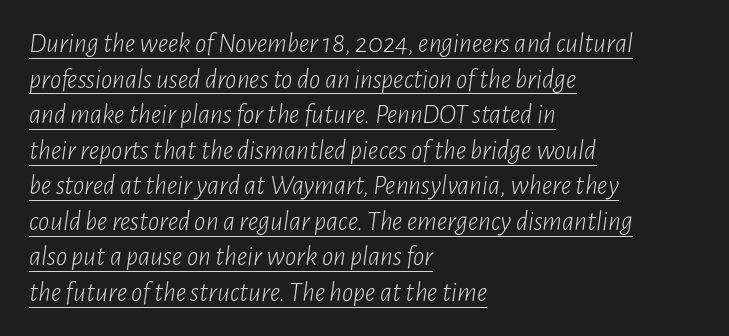
Q: Is the text bold? A: No.
Q: Is the text italic (slanted)? A: Yes, it leans right by about 7 degrees.
Q: Is the text underlined? A: Yes.
Q: How is the paragraph aligned? A: Left-aligned.
Q: Is the spacing between letters normal or unusually wide? A: Normal.
Q: Is the spacing between lines tight, normal or loose? A: Normal.
Q: Width (condensed, normal, or wide)? A: Condensed.
Q: Stroke contrast? A: Low.
Q: x-height? A: Medium.
Q: Monospaced? A: No.
